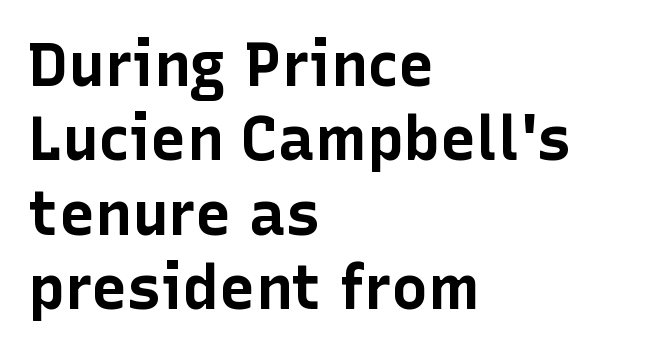
{"serif": "no", "italic": "no", "bold": "yes", "weight": "bold", "width": "normal", "stroke_contrast": "low", "x_height": "medium", "monospaced": "no", "underline": "no", "align": "left", "line_spacing_ratio": 1.22, "letter_spacing": "normal", "letter_spacing_em": 0.0, "glyph_px": 61}
